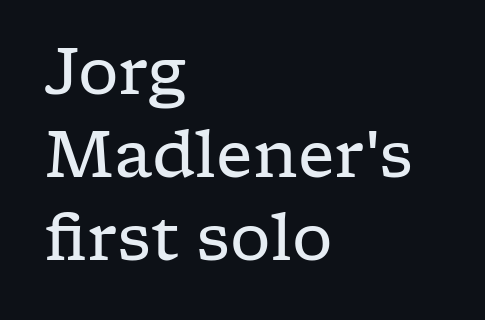
Q: Is the text bold? A: No.
Q: Is the text italic (slanted)? A: No, it is upright.
Q: Is the typeface a serif or a sans-serif typeface? A: Serif.
Q: Is the text underlined? A: No.
Q: How is the paragraph aligned? A: Left-aligned.
Q: Is the spacing between letters normal or unusually wide? A: Normal.
Q: Is the spacing between lines tight, normal or loose? A: Normal.
Q: Width (condensed, normal, or wide)? A: Wide.
Q: Stroke contrast? A: Low.
Q: x-height? A: Medium.
Q: Monospaced? A: No.
